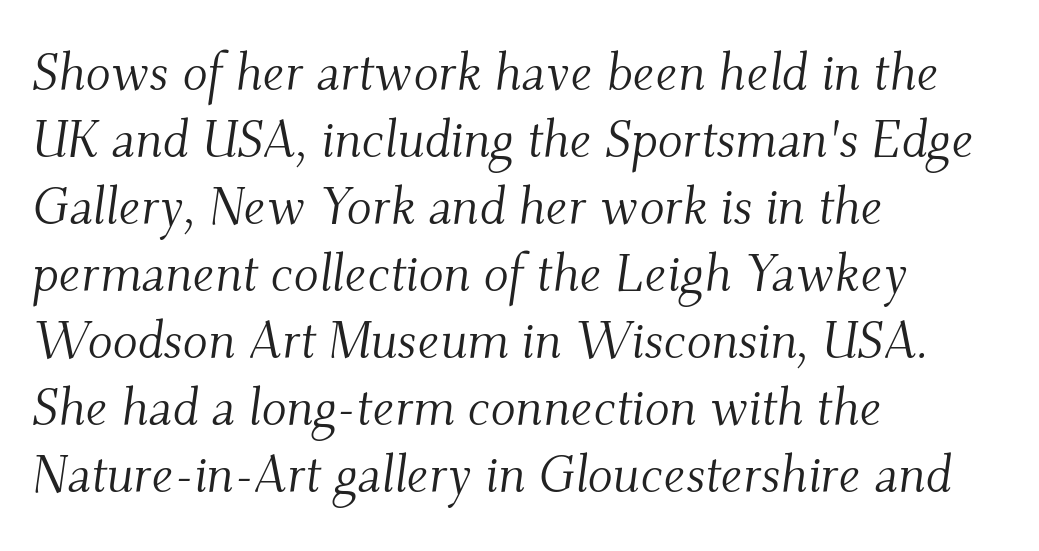
Q: Is the text bold? A: No.
Q: Is the text italic (slanted)? A: Yes, it leans right by about 9 degrees.
Q: Is the typeface a serif or a sans-serif typeface? A: Serif.
Q: Is the text underlined? A: No.
Q: How is the paragraph aligned? A: Left-aligned.
Q: Is the spacing between letters normal or unusually wide? A: Normal.
Q: Is the spacing between lines tight, normal or loose? A: Normal.
Q: Width (condensed, normal, or wide)? A: Normal.
Q: Stroke contrast? A: Medium.
Q: x-height? A: Small.
Q: Monospaced? A: No.
